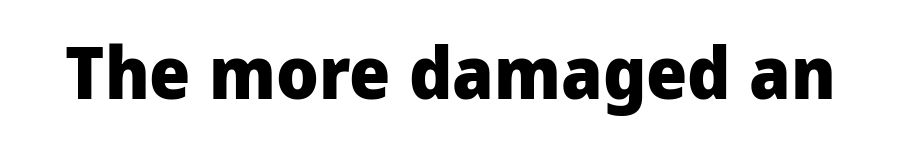
Q: Is the text bold? A: Yes.
Q: Is the text italic (slanted)? A: No, it is upright.
Q: Is the typeface a serif or a sans-serif typeface? A: Sans-serif.
Q: Is the text underlined? A: No.
Q: Is the spacing between letters normal or unusually wide? A: Normal.
Q: Width (condensed, normal, or wide)? A: Normal.
Q: Stroke contrast? A: Low.
Q: x-height? A: Medium.
Q: Monospaced? A: No.
